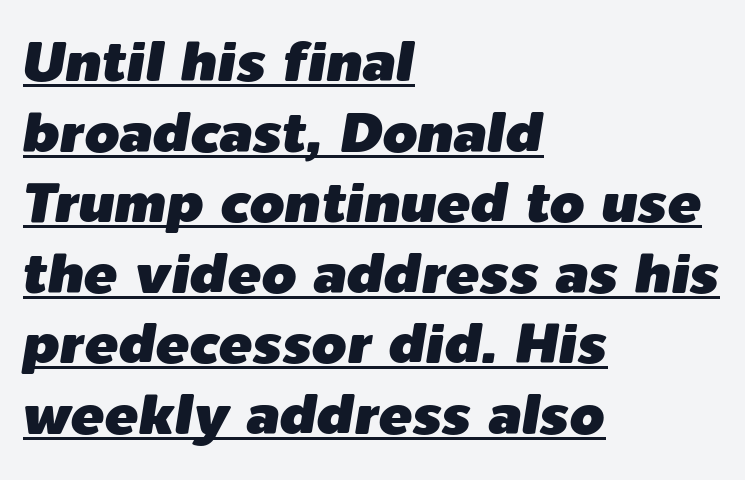
Caption: lettering with a line underneath. The rendering keeps characters at their native spacing. In terms of leading, this rendering sits right in the middle. The specimen reads as italic at a glance.
